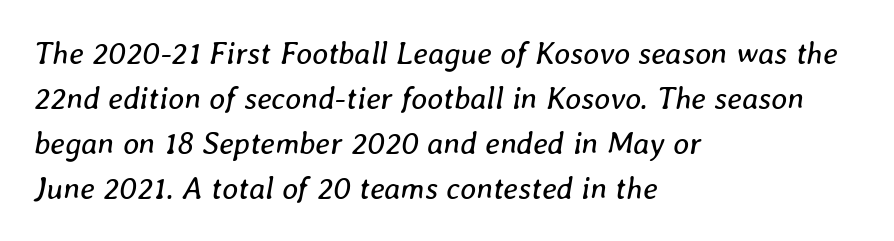
Vertically, the passage feels balanced, rows spaced as you'd expect. Summary of weight: not heavy and not bold. Is the letter spacing exaggerated? No — it looks like the ordinary default. These lines are rendered in a variable-pitch font.
